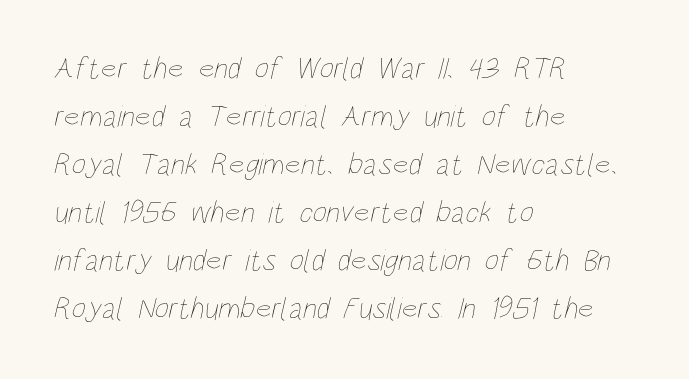
Line starts are locked; line ends wander. You could call the tracking neutral — neither tight nor loose. The words here are not underlined. Compared with a typical body face, this is equally light or lighter still.
